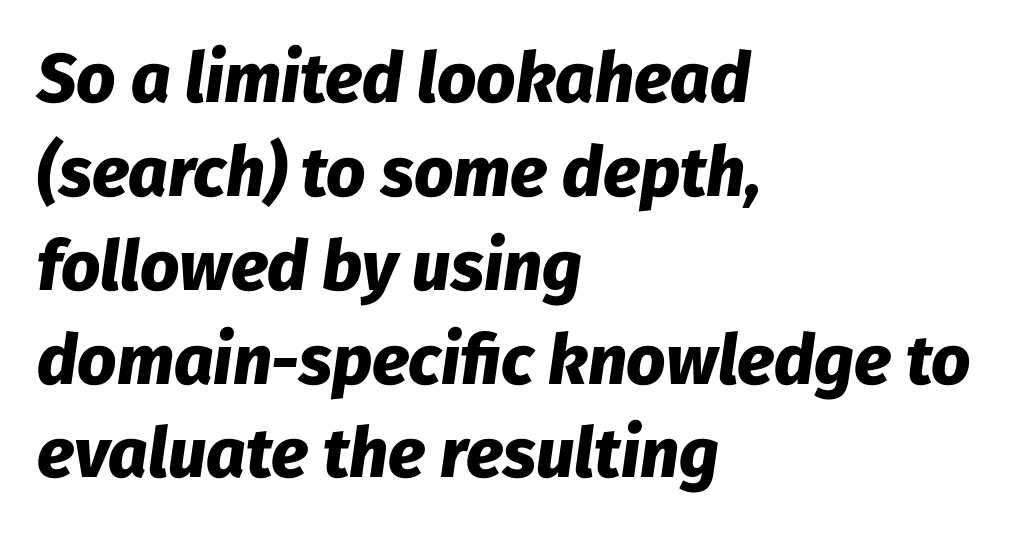
{"italic": "yes", "lean": "right", "slant_degrees": 8, "bold": "yes", "weight": "heavy", "width": "normal", "stroke_contrast": "low", "x_height": "medium", "monospaced": "no", "underline": "no", "align": "left", "line_spacing": "normal", "line_spacing_ratio": 1.36, "letter_spacing": "normal", "letter_spacing_em": 0.0, "glyph_px": 69}
